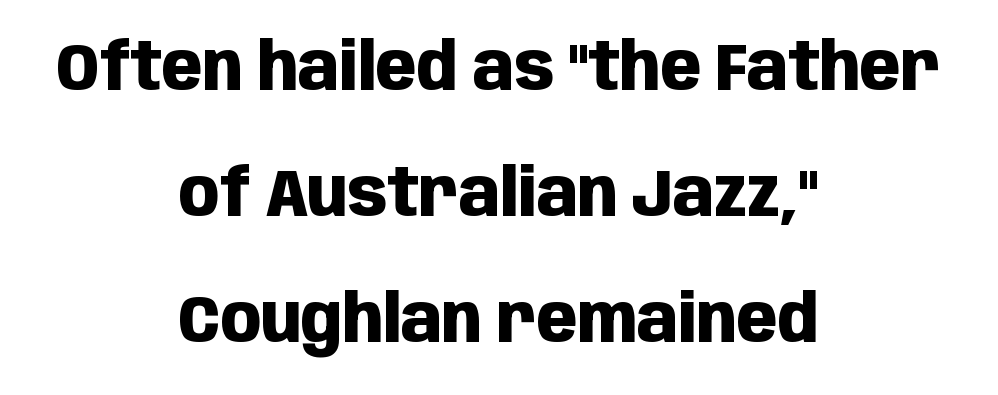
The image shows 67 px heavy, condensed sans-serif type, upright; set centered, line spacing 1.88x, normal letter spacing, not underlined; low stroke contrast and a large x-height.
